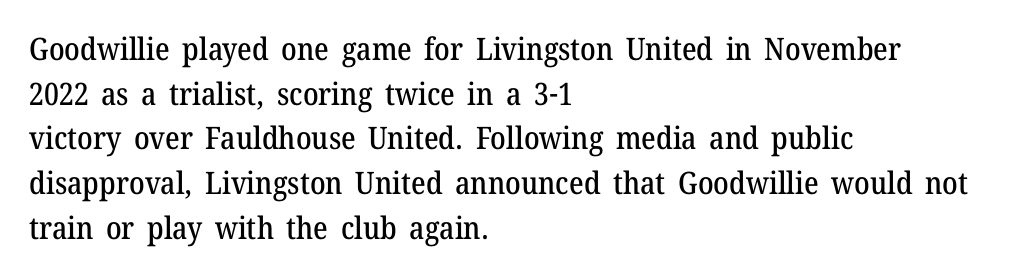
The image shows 31 px serif type, upright; set left-aligned, normal line spacing (1.44x), normal letter spacing, not underlined; medium stroke contrast and a medium x-height.
